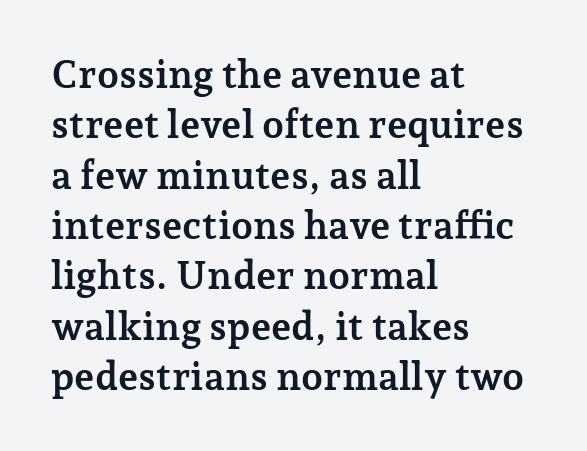
Underlining? Definitely not there. The rendering anchors every line to the left-hand side. Evenly set lines give the paragraph a standard silhouette. This sample uses plain, unmodified letter spacing. The typeface chosen for these lines features serifs.
